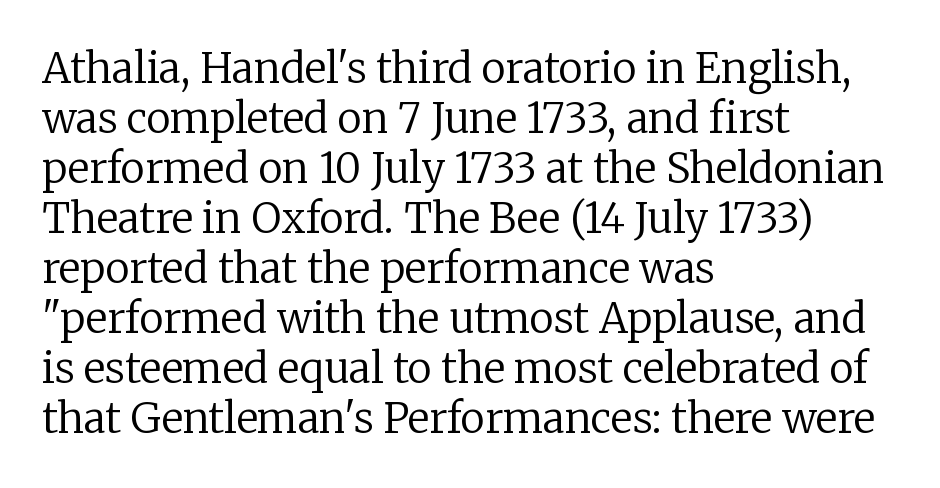
Q: Is the text bold? A: No.
Q: Is the text italic (slanted)? A: No, it is upright.
Q: Is the typeface a serif or a sans-serif typeface? A: Serif.
Q: Is the text underlined? A: No.
Q: How is the paragraph aligned? A: Left-aligned.
Q: Is the spacing between letters normal or unusually wide? A: Normal.
Q: Width (condensed, normal, or wide)? A: Normal.
Q: Stroke contrast? A: Low.
Q: x-height? A: Medium.
Q: Monospaced? A: No.
